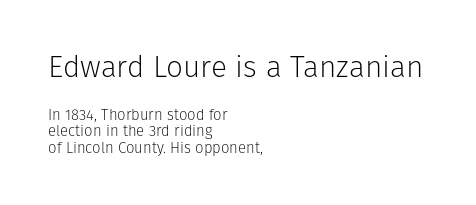
Q: Is the text bold? A: No.
Q: Is the text italic (slanted)? A: No, it is upright.
Q: Is the typeface a serif or a sans-serif typeface? A: Sans-serif.
Q: Is the text underlined? A: No.
Q: How is the paragraph aligned? A: Left-aligned.
Q: Is the spacing between letters normal or unusually wide? A: Normal.
Q: Is the spacing between lines tight, normal or loose? A: Tight.
Q: Which block of text is set in a larger size, the first (top) or the second (bottom)? A: The first (top) one.
Q: Width (condensed, normal, or wide)? A: Normal.
Q: Stroke contrast? A: Low.
Q: x-height? A: Medium.
Q: Monospaced? A: No.
